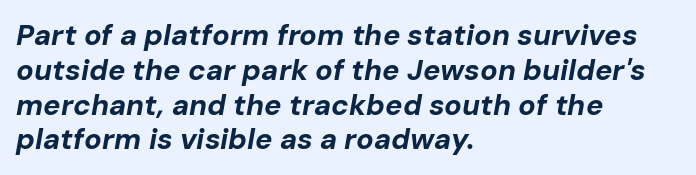
Q: Is the text bold? A: Yes.
Q: Is the text italic (slanted)? A: Yes, it leans right by about 10 degrees.
Q: Is the text underlined? A: No.
Q: How is the paragraph aligned? A: Left-aligned.
Q: Is the spacing between letters normal or unusually wide? A: Normal.
Q: Width (condensed, normal, or wide)? A: Normal.
Q: Stroke contrast? A: Low.
Q: x-height? A: Medium.
Q: Monospaced? A: No.
